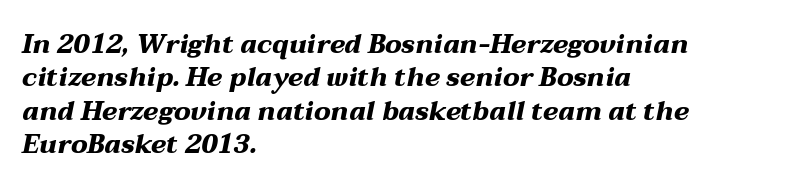
{"italic": "yes", "lean": "right", "slant_degrees": 12, "bold": "yes", "underline": "no", "align": "left", "line_spacing": "normal", "line_spacing_ratio": 1.28, "letter_spacing": "normal", "letter_spacing_em": 0.0, "glyph_px": 26}
